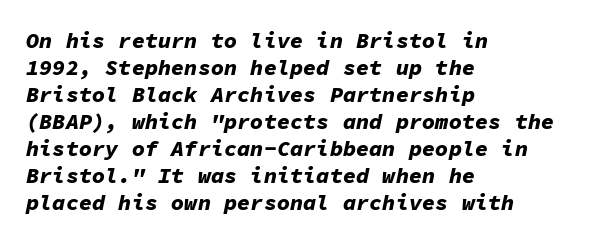
The image shows 22 px bold type, italic (leaning right); set left-aligned, line spacing 1.23x, normal letter spacing, not underlined.
